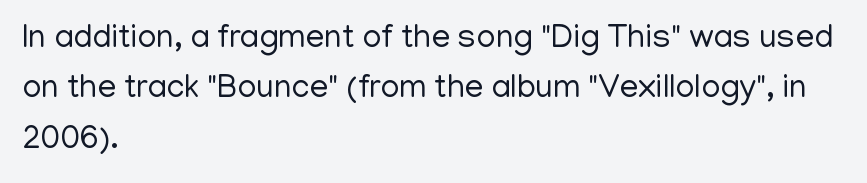
Q: Is the text bold? A: No.
Q: Is the text italic (slanted)? A: No, it is upright.
Q: Is the typeface a serif or a sans-serif typeface? A: Sans-serif.
Q: Is the text underlined? A: No.
Q: How is the paragraph aligned? A: Left-aligned.
Q: Is the spacing between letters normal or unusually wide? A: Normal.
Q: Is the spacing between lines tight, normal or loose? A: Normal.
Q: Width (condensed, normal, or wide)? A: Normal.
Q: Stroke contrast? A: Low.
Q: x-height? A: Medium.
Q: Monospaced? A: No.
